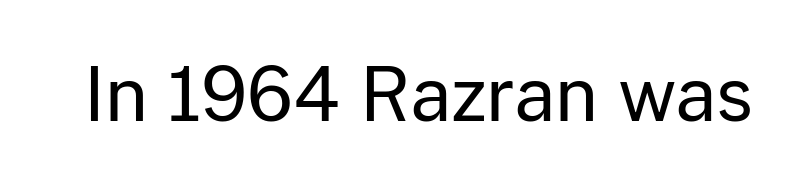
The image shows 73 px regular-weight sans-serif type, upright; set normal letter spacing, not underlined; low stroke contrast and a medium x-height.
